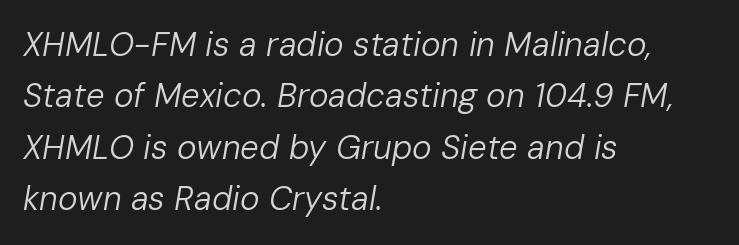
Q: Is the text bold? A: No.
Q: Is the text italic (slanted)? A: Yes, it leans right by about 10 degrees.
Q: Is the text underlined? A: No.
Q: How is the paragraph aligned? A: Left-aligned.
Q: Is the spacing between letters normal or unusually wide? A: Normal.
Q: Is the spacing between lines tight, normal or loose? A: Normal.
Q: Width (condensed, normal, or wide)? A: Normal.
Q: Stroke contrast? A: Low.
Q: x-height? A: Medium.
Q: Monospaced? A: No.
